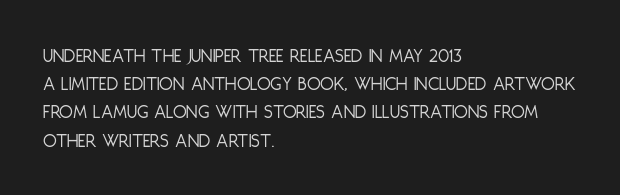
Q: Is the text bold? A: No.
Q: Is the text italic (slanted)? A: No, it is upright.
Q: Is the text underlined? A: No.
Q: How is the paragraph aligned? A: Left-aligned.
Q: Is the spacing between letters normal or unusually wide? A: Normal.
Q: Is the spacing between lines tight, normal or loose? A: Normal.
